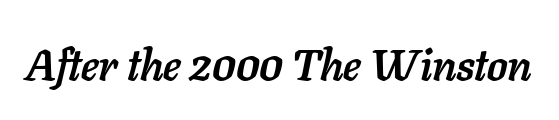
The image shows 44 px semibold type, italic (leaning right); set normal letter spacing, not underlined; low stroke contrast and a medium x-height.
